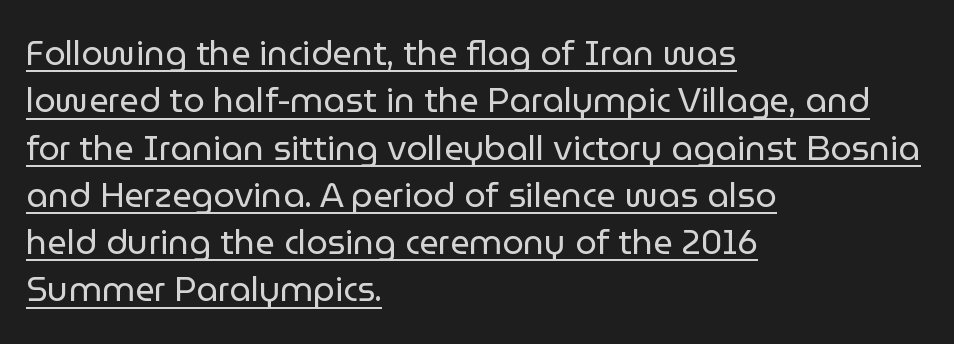
In designer terms, the underline attribute is active on this setting. Upright lettering throughout. The setting favours the left margin, as ordinary paragraphs usually do. Summary of weight: not heavy and not bold.
